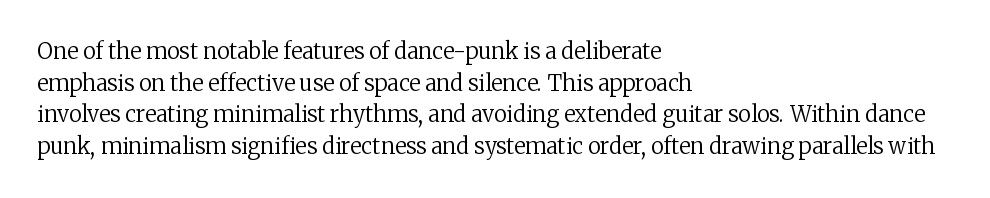
Ordinary non-slanted type is in use. Whoever set this chose a conventional vertical rhythm. Nothing unusual about the tracking: characters are spaced as the font intends. Every row of glyphs begins at an identical x-position on the left.
